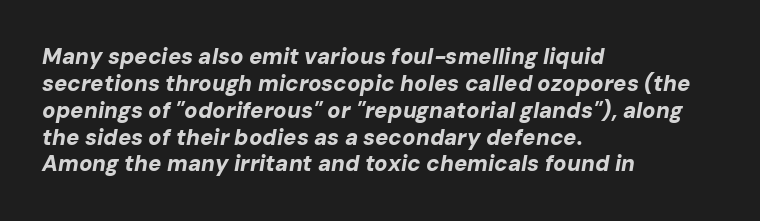
The image shows 22 px bold type, italic (leaning right); set left-aligned, line spacing 1.22x, normal letter spacing, not underlined.
